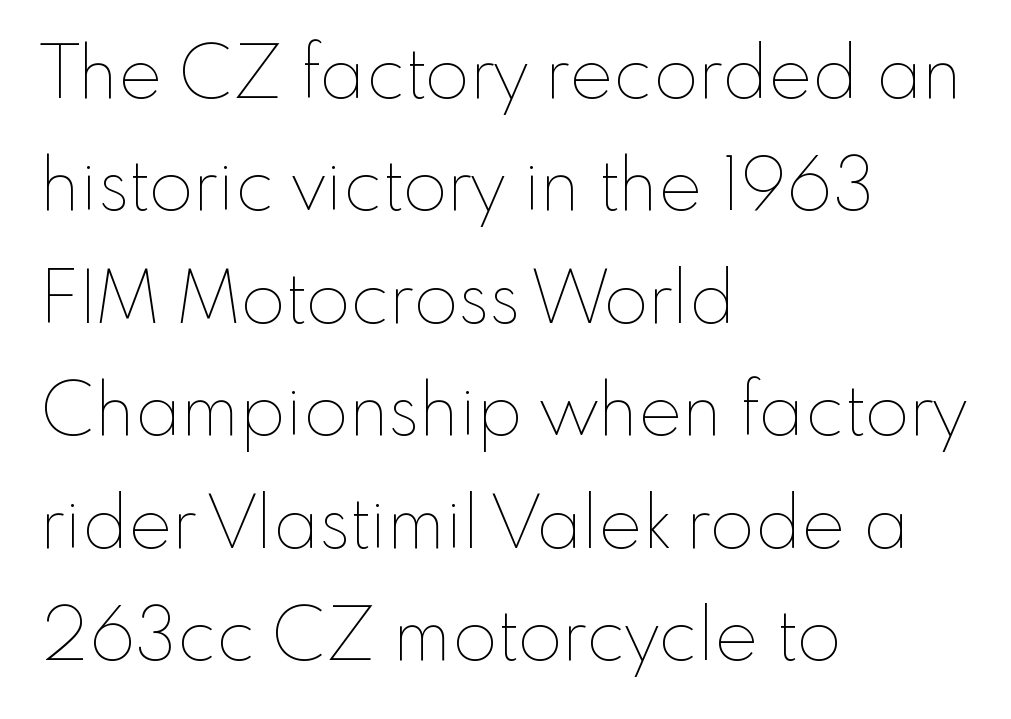
Q: Is the text bold? A: No.
Q: Is the text italic (slanted)? A: No, it is upright.
Q: Is the text underlined? A: No.
Q: How is the paragraph aligned? A: Left-aligned.
Q: Is the spacing between letters normal or unusually wide? A: Normal.
Q: Is the spacing between lines tight, normal or loose? A: Normal.
Q: Width (condensed, normal, or wide)? A: Normal.
Q: Stroke contrast? A: Low.
Q: x-height? A: Small.
Q: Monospaced? A: No.
